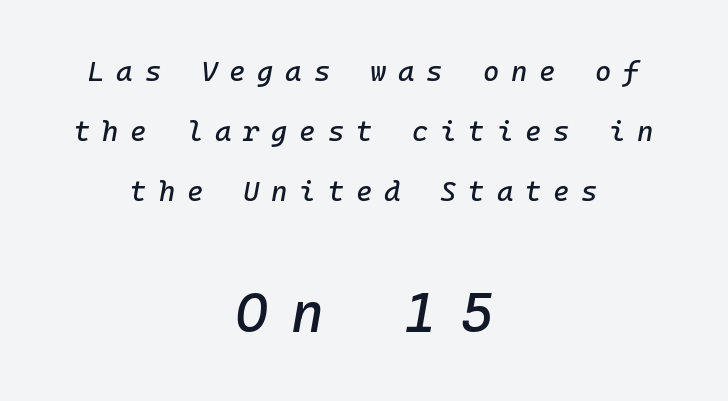
The image shows 56 px text type, italic (leaning right); set centered, loose line spacing (2.14x), unusually wide letter spacing (+0.42 em), not underlined; the second (bottom) block is 2.0x larger; low stroke contrast and a medium x-height.
